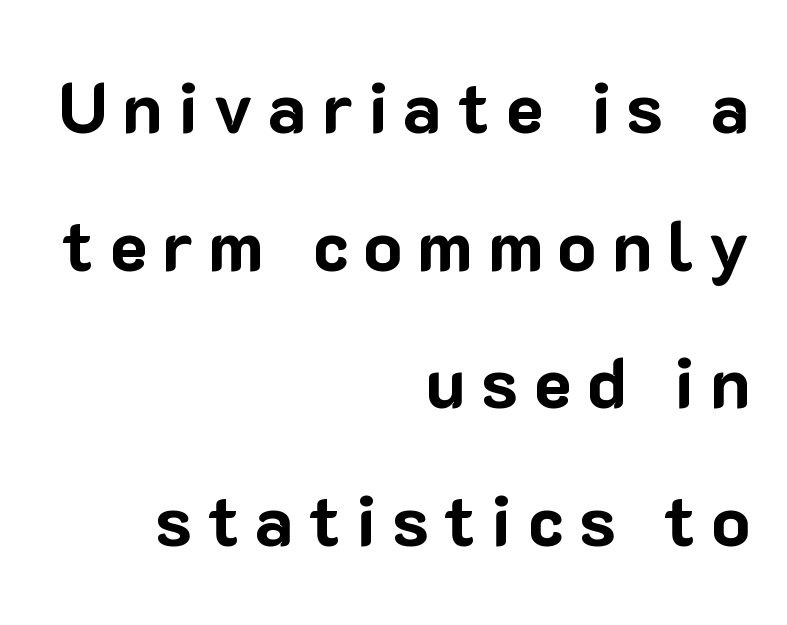
Each line ends at the same right margin while the left side varies. The rendering uses a bold face; every stroke is thick and dark. A typesetter would call this proportional, since set widths differ per character. The tracking jumps out immediately: characters are airy and widely separated.
